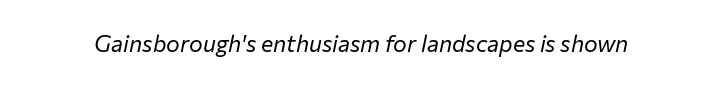
The image shows 23 px text type, italic (leaning right); set normal letter spacing, not underlined.
